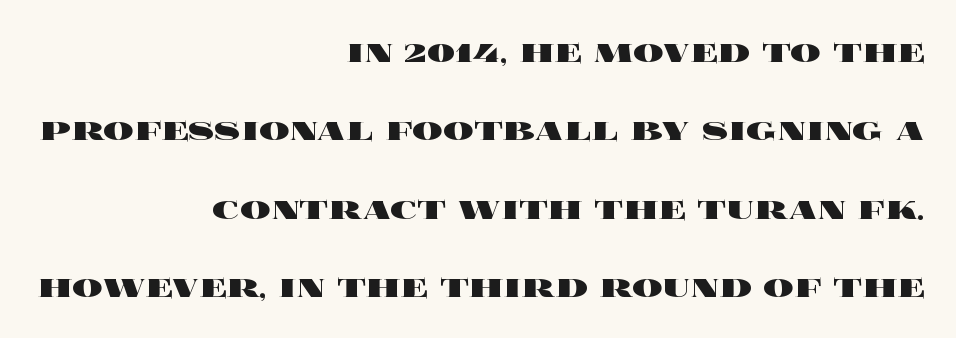
The image shows 38 px heavy, wide type, upright; set right-aligned, loose line spacing (2.06x), normal letter spacing, not underlined; a large x-height.
